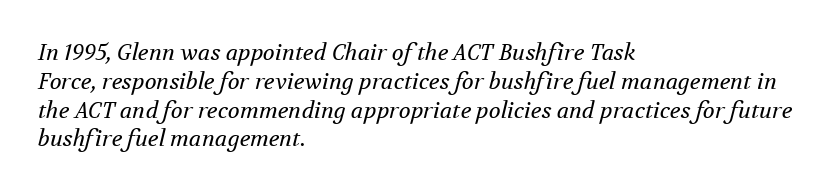
Notice how the passage keeps a crisp vertical edge on the left only. Is this a heavy cut? Hardly; it is regular or lighter. The space beneath each line is pristine and unruled. Evenly set lines give the paragraph a standard silhouette.
